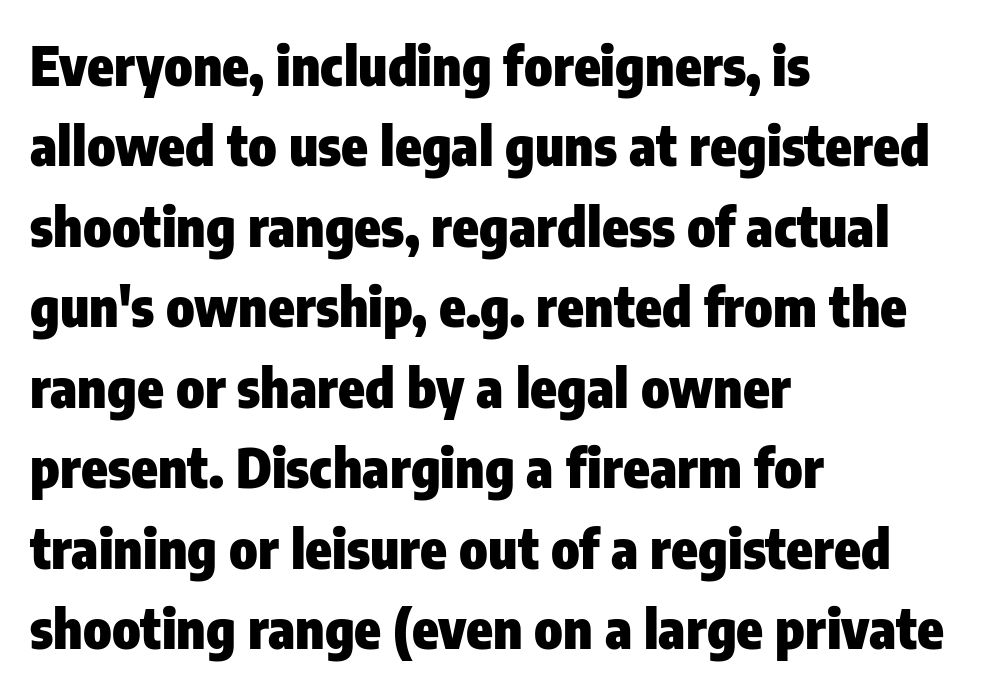
The image shows 54 px heavy, condensed sans-serif type, upright; set left-aligned, normal line spacing (1.49x), normal letter spacing, not underlined; low stroke contrast and a medium x-height.
